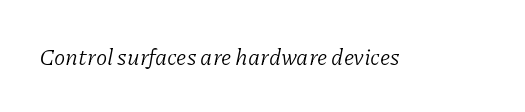
The strokes carry an ordinary text weight at most. Has an underline been added? It has not. Tracking here is standard; glyphs follow each other at the usual distance. Posture: slanted.
